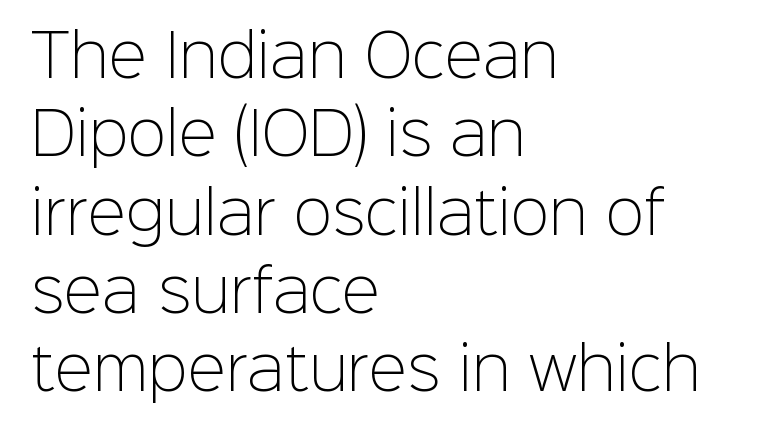
{"serif": "no", "italic": "no", "bold": "no", "weight": "light", "width": "normal", "stroke_contrast": "low", "x_height": "medium", "monospaced": "no", "underline": "no", "align": "left", "line_spacing": "normal", "line_spacing_ratio": 1.35, "letter_spacing": "normal", "letter_spacing_em": 0.0, "glyph_px": 58}
